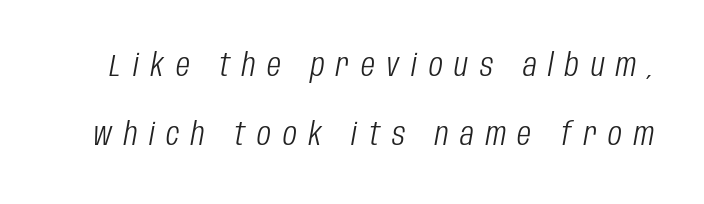
The image shows 32 px light, condensed type, italic (leaning right); set loose line spacing (2.17x), unusually wide letter spacing (+0.37 em), not underlined; low stroke contrast and a large x-height.
